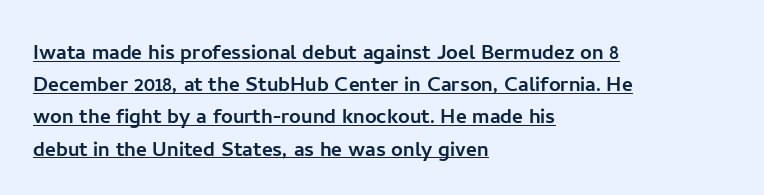
Q: Is the text italic (slanted)? A: No, it is upright.
Q: Is the text underlined? A: Yes.
Q: How is the paragraph aligned? A: Left-aligned.
Q: Is the spacing between letters normal or unusually wide? A: Normal.
